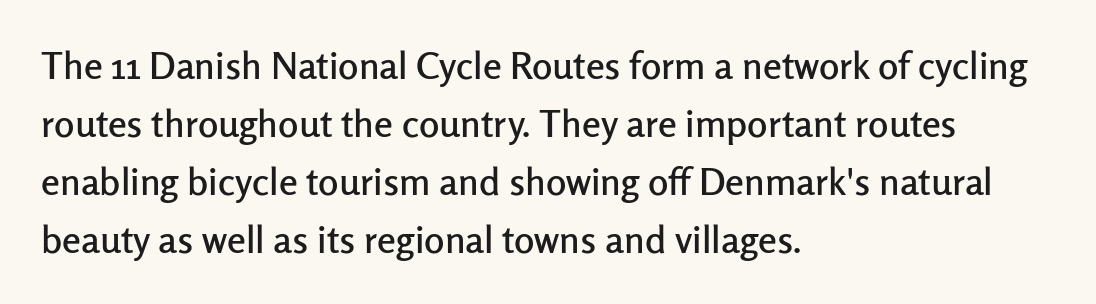
Q: Is the text italic (slanted)? A: No, it is upright.
Q: Is the typeface a serif or a sans-serif typeface? A: Sans-serif.
Q: Is the text underlined? A: No.
Q: How is the paragraph aligned? A: Left-aligned.
Q: Is the spacing between letters normal or unusually wide? A: Normal.
Q: Is the spacing between lines tight, normal or loose? A: Normal.
Q: Width (condensed, normal, or wide)? A: Normal.
Q: Stroke contrast? A: Low.
Q: x-height? A: Medium.
Q: Monospaced? A: No.
